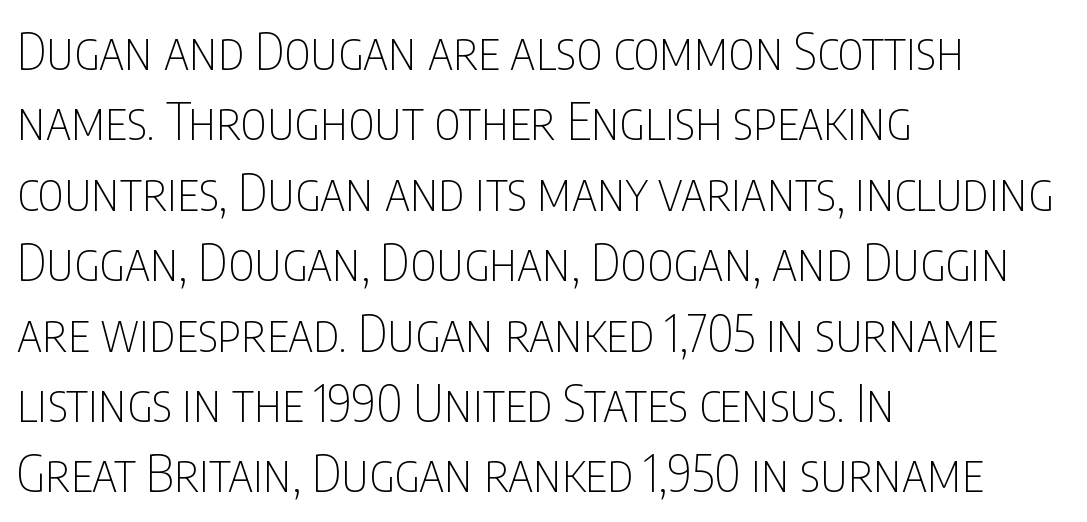
Q: Is the text bold? A: No.
Q: Is the text italic (slanted)? A: No, it is upright.
Q: Is the typeface a serif or a sans-serif typeface? A: Sans-serif.
Q: Is the text underlined? A: No.
Q: How is the paragraph aligned? A: Left-aligned.
Q: Is the spacing between letters normal or unusually wide? A: Normal.
Q: Is the spacing between lines tight, normal or loose? A: Normal.
Q: Width (condensed, normal, or wide)? A: Condensed.
Q: Stroke contrast? A: Low.
Q: x-height? A: Large.
Q: Monospaced? A: No.
